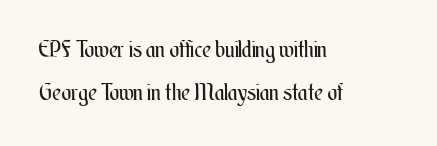
{"italic": "no", "bold": "no", "underline": "no", "align": "left", "line_spacing_ratio": 1.89, "letter_spacing": "normal", "letter_spacing_em": 0.0, "glyph_px": 23}
